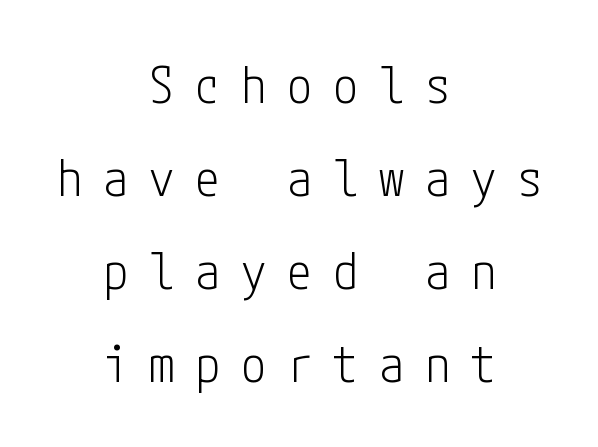
This sample uses an upright cut, with every glyph sitting square on the baseline. Letter spacing: wide. No word sits above an underline. Caption: face not bold, strokes unweighted. These lines are composed in type without serifs.
